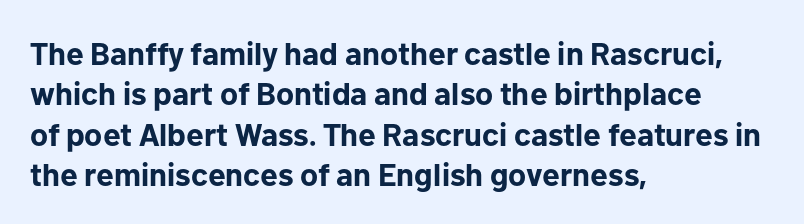
Q: Is the text bold? A: Yes.
Q: Is the text italic (slanted)? A: No, it is upright.
Q: Is the typeface a serif or a sans-serif typeface? A: Sans-serif.
Q: Is the text underlined? A: No.
Q: How is the paragraph aligned? A: Left-aligned.
Q: Is the spacing between letters normal or unusually wide? A: Normal.
Q: Is the spacing between lines tight, normal or loose? A: Normal.
Q: Width (condensed, normal, or wide)? A: Normal.
Q: Stroke contrast? A: Low.
Q: x-height? A: Medium.
Q: Monospaced? A: No.
